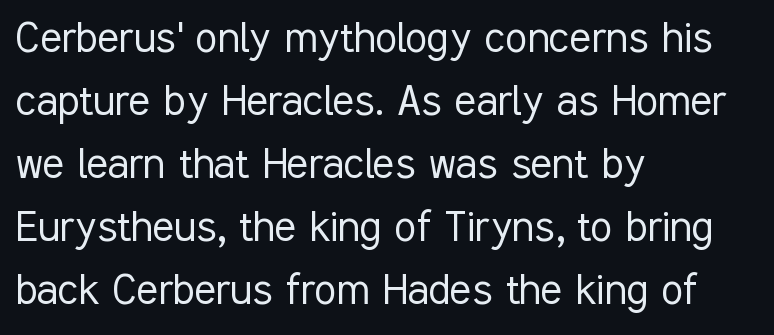
{"serif": "no", "italic": "no", "bold": "no", "weight": "light", "width": "condensed", "stroke_contrast": "low", "x_height": "medium", "monospaced": "no", "underline": "no", "align": "left", "line_spacing": "normal", "line_spacing_ratio": 1.26, "letter_spacing": "normal", "letter_spacing_em": 0.0, "glyph_px": 50}
